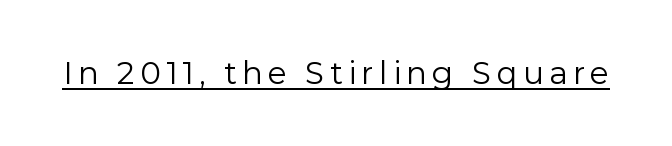
Q: Is the text bold? A: No.
Q: Is the text italic (slanted)? A: No, it is upright.
Q: Is the typeface a serif or a sans-serif typeface? A: Sans-serif.
Q: Is the text underlined? A: Yes.
Q: Width (condensed, normal, or wide)? A: Normal.
Q: Stroke contrast? A: Low.
Q: x-height? A: Medium.
Q: Monospaced? A: No.
